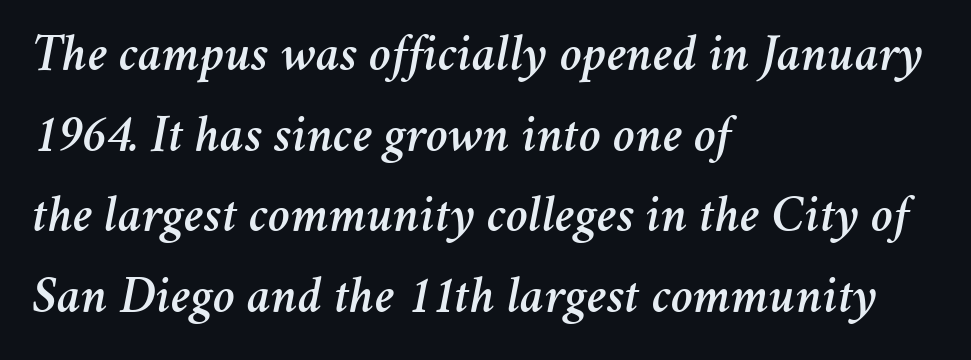
Each letter keeps its own natural width here, so spacing adapts to shape. Style check: oblique. Every row of glyphs begins at an identical x-position on the left. Normally led — the rows are evenly, conventionally spaced.
